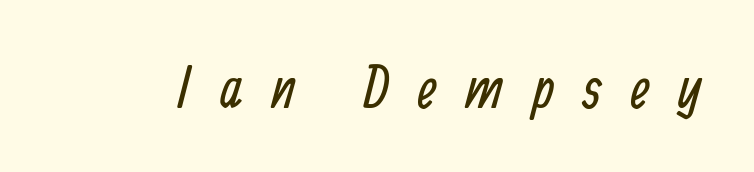
Q: Is the text bold? A: No.
Q: Is the typeface a serif or a sans-serif typeface? A: Sans-serif.
Q: Is the text underlined? A: No.
Q: Is the spacing between letters normal or unusually wide? A: Unusually wide.
Q: Width (condensed, normal, or wide)? A: Condensed.
Q: Stroke contrast? A: Low.
Q: x-height? A: Medium.
Q: Monospaced? A: No.
